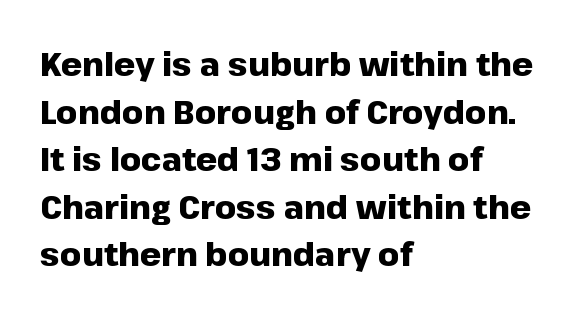
{"serif": "no", "italic": "no", "bold": "yes", "weight": "heavy", "width": "normal", "stroke_contrast": "low", "x_height": "medium", "monospaced": "no", "underline": "no", "align": "left", "line_spacing": "normal", "line_spacing_ratio": 1.44, "letter_spacing": "normal", "letter_spacing_em": 0.0, "glyph_px": 33}
